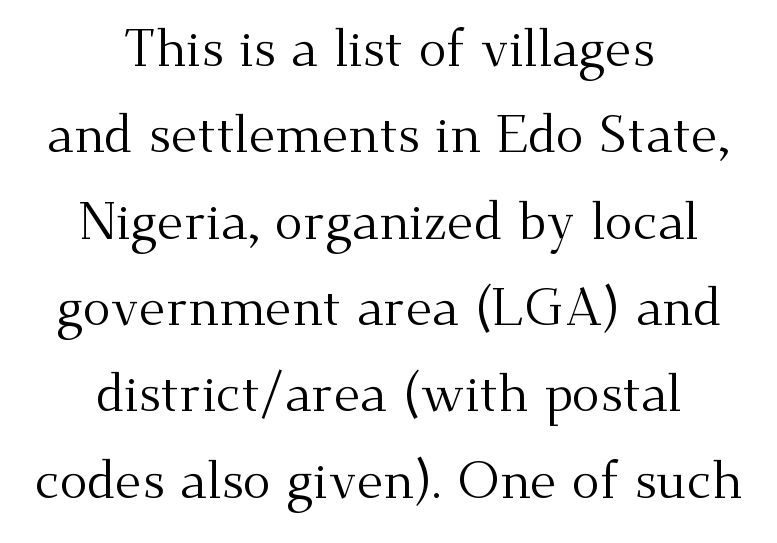
The image shows 52 px regular-weight serif type, upright; set centered, normal line spacing (1.66x), normal letter spacing, not underlined; medium stroke contrast and a small x-height.
